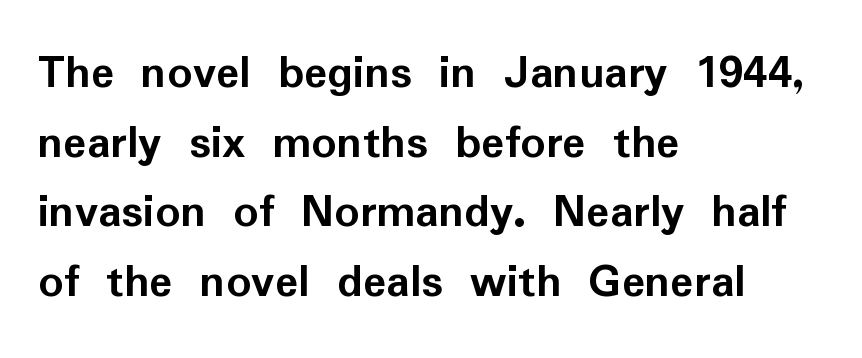
Q: Is the text bold? A: Yes.
Q: Is the text italic (slanted)? A: No, it is upright.
Q: Is the typeface a serif or a sans-serif typeface? A: Sans-serif.
Q: Is the text underlined? A: No.
Q: How is the paragraph aligned? A: Left-aligned.
Q: Is the spacing between letters normal or unusually wide? A: Normal.
Q: Is the spacing between lines tight, normal or loose? A: Normal.
Q: Width (condensed, normal, or wide)? A: Normal.
Q: Stroke contrast? A: Low.
Q: x-height? A: Medium.
Q: Monospaced? A: No.
